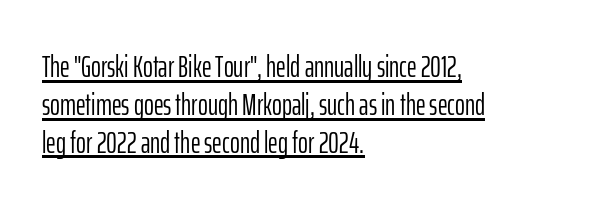
{"serif": "no", "italic": "no", "bold": "no", "weight": "light", "width": "condensed", "stroke_contrast": "low", "x_height": "medium", "monospaced": "no", "underline": "yes", "align": "left", "line_spacing": "normal", "line_spacing_ratio": 1.26, "letter_spacing": "normal", "letter_spacing_em": 0.0, "glyph_px": 30}
